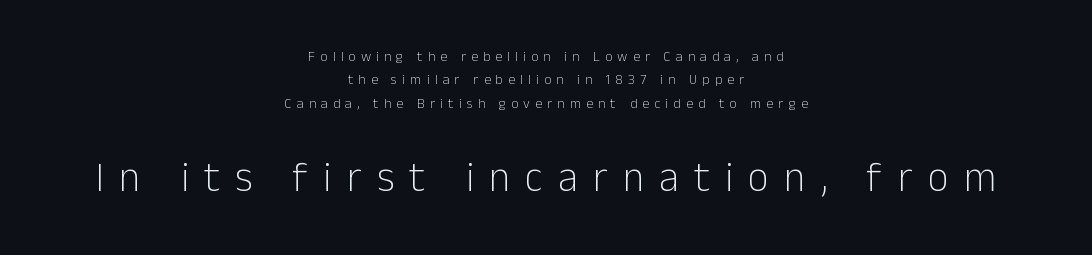
{"serif": "no", "italic": "no", "bold": "no", "weight": "light", "width": "normal", "stroke_contrast": "low", "x_height": "medium", "monospaced": "no", "underline": "no", "align": "center", "line_spacing": "normal", "line_spacing_ratio": 1.67, "letter_spacing": "wide", "letter_spacing_em": 0.37, "larger_block": "second", "size_ratio": 2.93, "glyph_px": 41}
